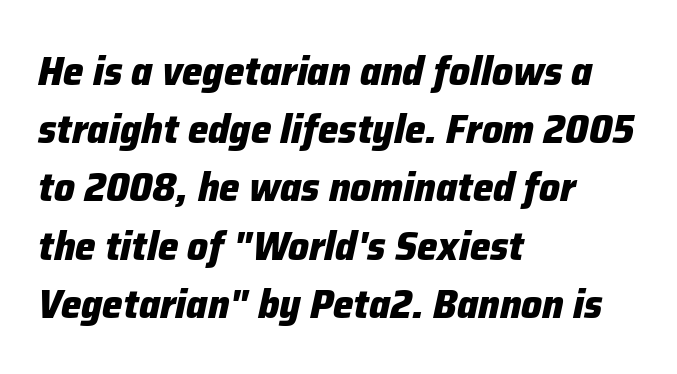
Q: Is the text bold? A: Yes.
Q: Is the text italic (slanted)? A: Yes, it leans right by about 12 degrees.
Q: Is the text underlined? A: No.
Q: How is the paragraph aligned? A: Left-aligned.
Q: Is the spacing between letters normal or unusually wide? A: Normal.
Q: Is the spacing between lines tight, normal or loose? A: Normal.
Q: Width (condensed, normal, or wide)? A: Normal.
Q: Stroke contrast? A: Low.
Q: x-height? A: Medium.
Q: Monospaced? A: No.
